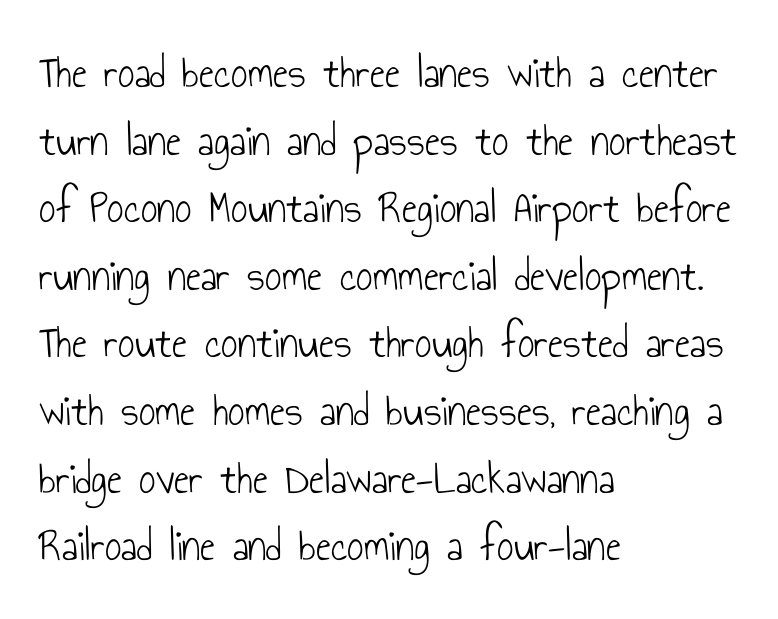
The image shows 46 px light, condensed sans-serif type, upright; set left-aligned, normal line spacing (1.47x), normal letter spacing, not underlined; low stroke contrast and a small x-height.
